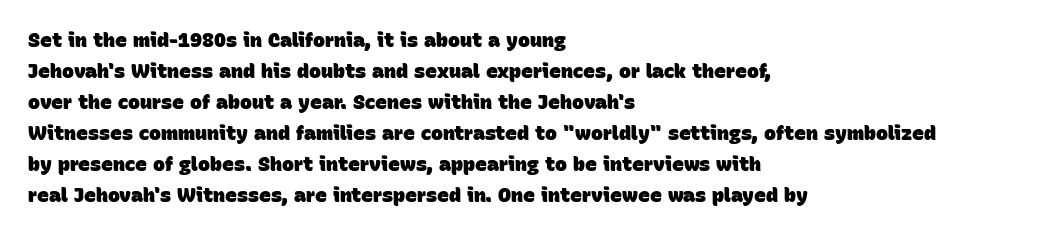
Q: Is the text bold? A: Yes.
Q: Is the text underlined? A: No.
Q: How is the paragraph aligned? A: Left-aligned.
Q: Is the spacing between letters normal or unusually wide? A: Normal.
Q: Is the spacing between lines tight, normal or loose? A: Normal.
